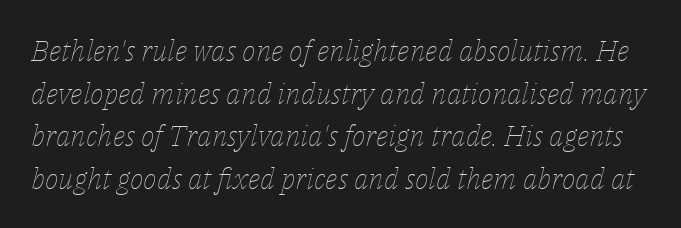
The baseline area is clear. Looks like regular typesetting: each glyph gets only the width it needs. Honestly, the row spacing looks completely unremarkable. Each word holds together tightly as a unit, with standard inter-letter gaps. Designer's note — italics engaged.
